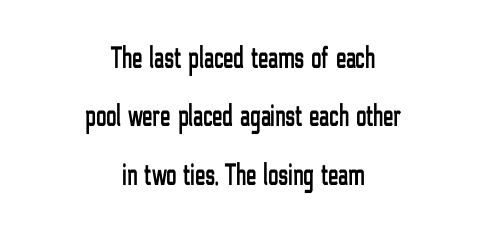
{"serif": "no", "italic": "no", "width": "condensed", "stroke_contrast": "low", "x_height": "medium", "monospaced": "no", "underline": "no", "align": "center", "line_spacing_ratio": 1.88, "letter_spacing": "normal", "letter_spacing_em": 0.0, "glyph_px": 31}
